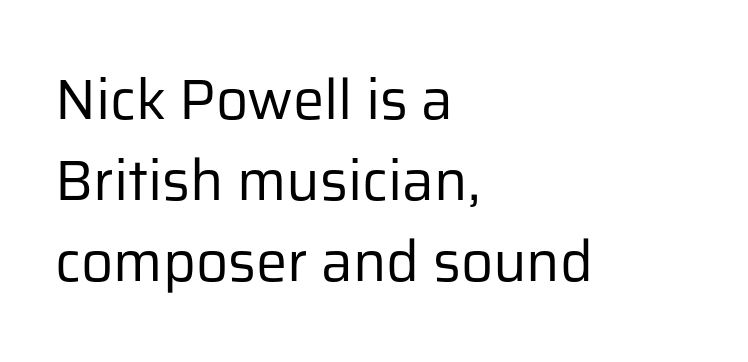
Q: Is the text bold? A: No.
Q: Is the text italic (slanted)? A: No, it is upright.
Q: Is the typeface a serif or a sans-serif typeface? A: Sans-serif.
Q: Is the text underlined? A: No.
Q: How is the paragraph aligned? A: Left-aligned.
Q: Is the spacing between letters normal or unusually wide? A: Normal.
Q: Is the spacing between lines tight, normal or loose? A: Normal.
Q: Width (condensed, normal, or wide)? A: Normal.
Q: Stroke contrast? A: Low.
Q: x-height? A: Medium.
Q: Monospaced? A: No.
